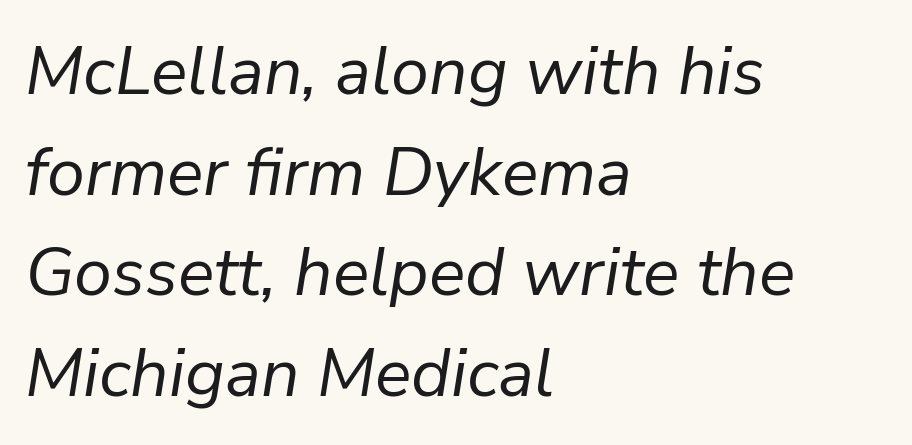
{"italic": "yes", "lean": "right", "slant_degrees": 9, "bold": "no", "weight": "regular", "width": "normal", "stroke_contrast": "low", "x_height": "medium", "monospaced": "no", "underline": "no", "align": "left", "line_spacing": "normal", "line_spacing_ratio": 1.48, "letter_spacing": "normal", "letter_spacing_em": 0.0, "glyph_px": 68}
